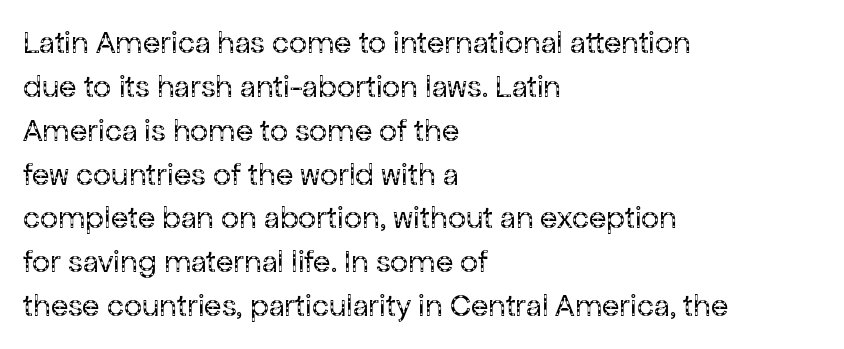
{"serif": "no", "italic": "no", "bold": "no", "weight": "regular", "width": "normal", "stroke_contrast": "low", "x_height": "medium", "monospaced": "no", "underline": "no", "align": "left", "line_spacing": "normal", "line_spacing_ratio": 1.37, "letter_spacing": "normal", "letter_spacing_em": 0.0, "glyph_px": 32}
